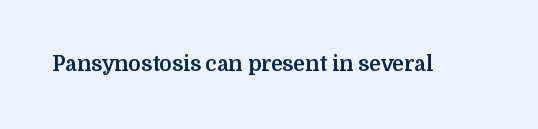
The letterforms sit shoulder to shoulder at normal distance. These lines were composed using upright roman letters. Check the space under the baseline: it is left empty. The sample has been set heavy, in full bold.
